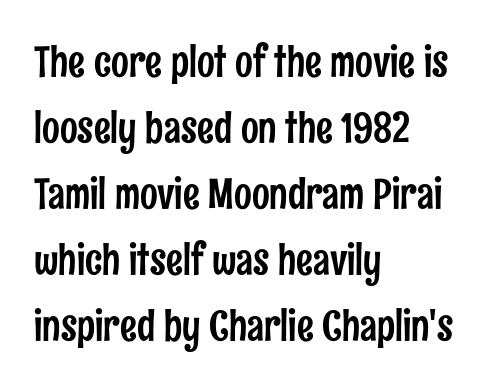
Q: Is the text italic (slanted)? A: No, it is upright.
Q: Is the typeface a serif or a sans-serif typeface? A: Sans-serif.
Q: Is the text underlined? A: No.
Q: How is the paragraph aligned? A: Left-aligned.
Q: Is the spacing between letters normal or unusually wide? A: Normal.
Q: Is the spacing between lines tight, normal or loose? A: Normal.
Q: Width (condensed, normal, or wide)? A: Condensed.
Q: Stroke contrast? A: Low.
Q: x-height? A: Medium.
Q: Monospaced? A: No.
